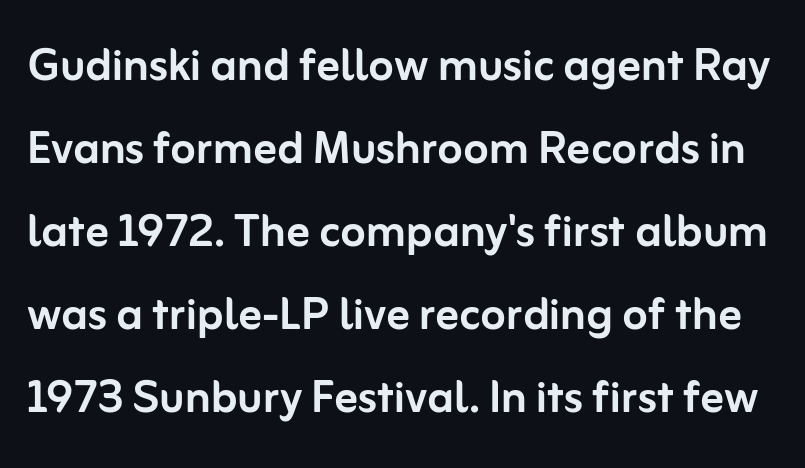
Q: Is the text italic (slanted)? A: No, it is upright.
Q: Is the typeface a serif or a sans-serif typeface? A: Sans-serif.
Q: Is the text underlined? A: No.
Q: Is the spacing between letters normal or unusually wide? A: Normal.
Q: Is the spacing between lines tight, normal or loose? A: Normal.
Q: Width (condensed, normal, or wide)? A: Normal.
Q: Stroke contrast? A: Low.
Q: x-height? A: Medium.
Q: Monospaced? A: No.
